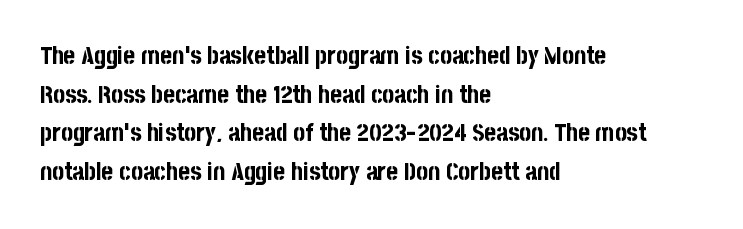
{"italic": "no", "bold": "yes", "underline": "no", "align": "left", "line_spacing": "normal", "line_spacing_ratio": 1.55, "letter_spacing": "normal", "letter_spacing_em": 0.0, "glyph_px": 25}
